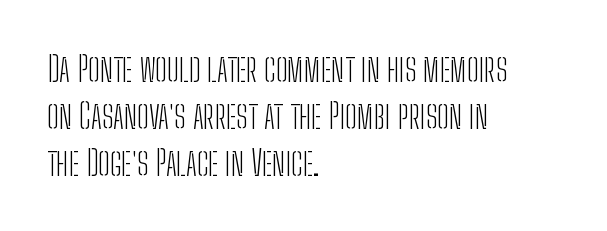
The image shows 35 px light, condensed sans-serif type, upright; set left-aligned, normal line spacing (1.34x), normal letter spacing, not underlined; low stroke contrast and a medium x-height.
